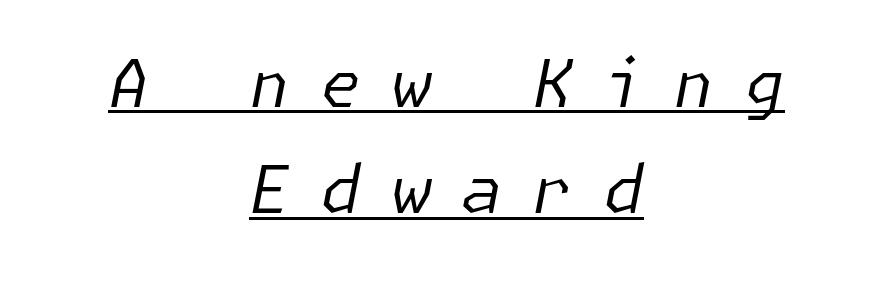
Q: Is the text bold? A: No.
Q: Is the text italic (slanted)? A: Yes, it leans right by about 11 degrees.
Q: Is the text underlined? A: Yes.
Q: How is the paragraph aligned? A: Centered.
Q: Is the spacing between letters normal or unusually wide? A: Unusually wide.
Q: Is the spacing between lines tight, normal or loose? A: Normal.
Q: Width (condensed, normal, or wide)? A: Normal.
Q: Stroke contrast? A: Low.
Q: x-height? A: Medium.
